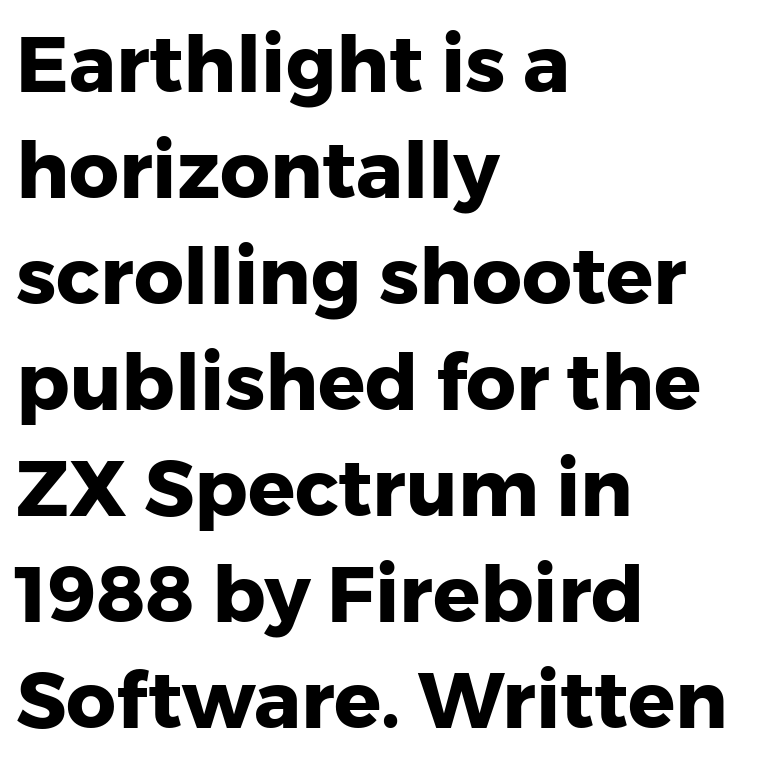
The image shows 78 px heavy sans-serif type, upright; set left-aligned, normal line spacing (1.36x), normal letter spacing, not underlined; low stroke contrast and a medium x-height.
